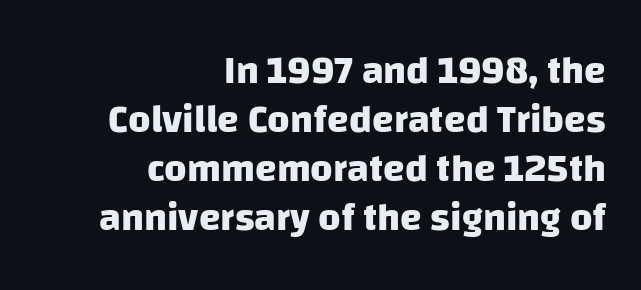
{"serif": "no", "bold": "yes", "weight": "heavy", "width": "normal", "stroke_contrast": "low", "x_height": "large", "monospaced": "no", "underline": "no", "align": "right", "line_spacing": "normal", "line_spacing_ratio": 1.26, "letter_spacing": "normal", "letter_spacing_em": 0.0, "glyph_px": 39}
